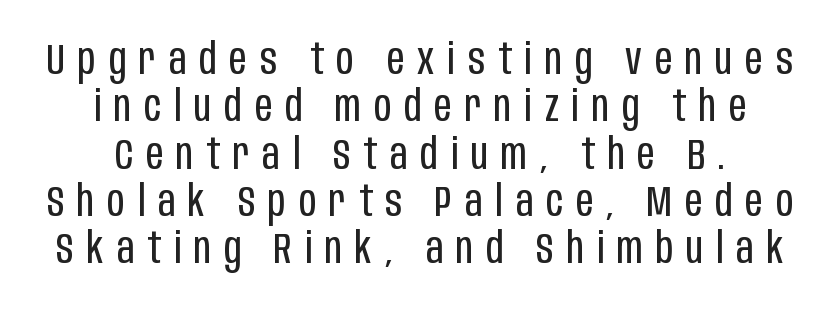
Q: Is the text bold? A: No.
Q: Is the text italic (slanted)? A: No, it is upright.
Q: Is the typeface a serif or a sans-serif typeface? A: Sans-serif.
Q: Is the text underlined? A: No.
Q: Is the spacing between letters normal or unusually wide? A: Unusually wide.
Q: Is the spacing between lines tight, normal or loose? A: Tight.
Q: Width (condensed, normal, or wide)? A: Condensed.
Q: Stroke contrast? A: Low.
Q: x-height? A: Large.
Q: Monospaced? A: No.
